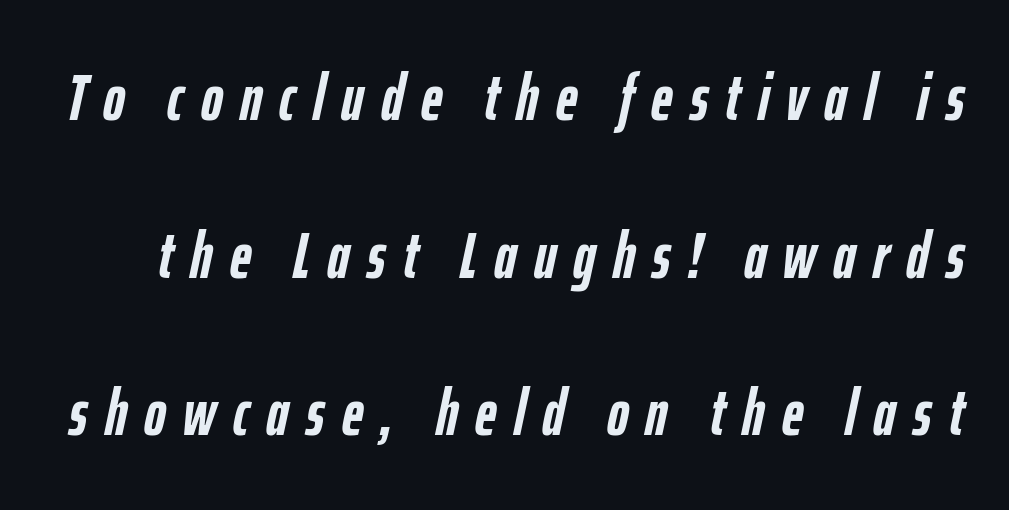
{"italic": "yes", "lean": "right", "slant_degrees": 12, "bold": "yes", "weight": "semibold", "width": "condensed", "stroke_contrast": "low", "x_height": "medium", "monospaced": "no", "underline": "no", "line_spacing": "loose", "line_spacing_ratio": 2.39, "letter_spacing": "wide", "letter_spacing_em": 0.26, "glyph_px": 66}
